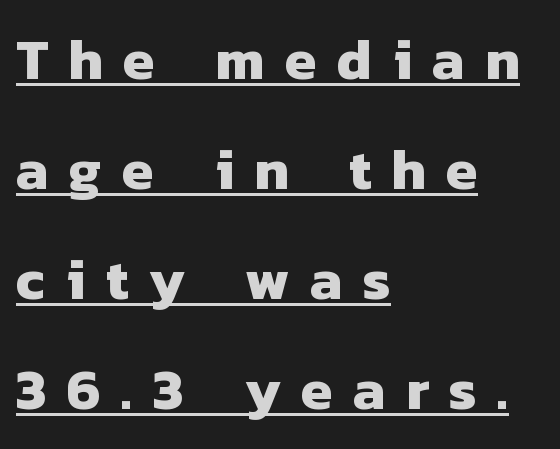
The rendering uses natural spacing where letterforms have individual widths. Spacing between characters has been opened up far beyond the box default. Every word sits above its own underline. Serif or sans? Sans — the stroke terminals are bare. Notice how the passage keeps a crisp vertical edge on the left only.
